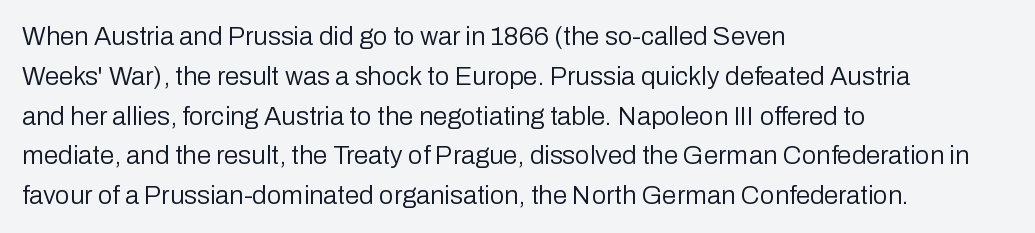
{"italic": "no", "bold": "no", "underline": "no", "align": "left", "line_spacing": "normal", "line_spacing_ratio": 1.53, "letter_spacing": "normal", "letter_spacing_em": 0.0, "glyph_px": 26}
